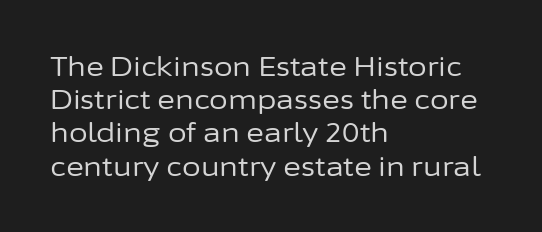
{"italic": "no", "bold": "no", "underline": "no", "align": "left", "line_spacing_ratio": 1.23, "letter_spacing": "normal", "letter_spacing_em": 0.0, "glyph_px": 27}
